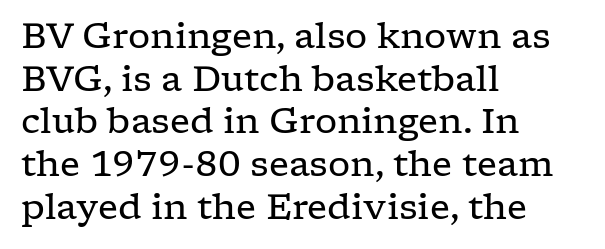
{"serif": "yes", "italic": "no", "bold": "no", "weight": "regular", "width": "wide", "stroke_contrast": "low", "x_height": "medium", "monospaced": "no", "underline": "no", "align": "left", "line_spacing_ratio": 1.22, "letter_spacing": "normal", "letter_spacing_em": 0.0, "glyph_px": 35}
